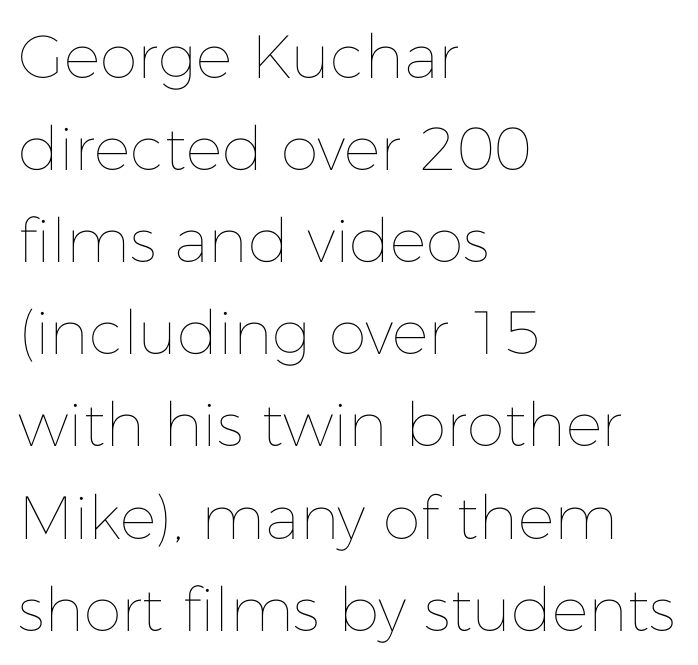
You could call the tracking neutral — neither tight nor loose. Unlike italic type, these characters show no tilt at all. The ragged edge is on the right, which tells us the setting is flush left. Here the designer chose a conventional face with non-uniform glyph widths. Letters have the restrained weight of plain body copy at most. The space directly below the letters is spotless.
